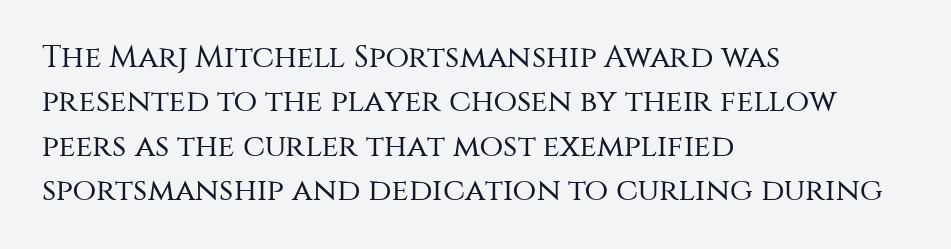
The image shows 31 px regular-weight sans-serif type, upright; set left-aligned, normal line spacing (1.43x), normal letter spacing, not underlined; medium stroke contrast and a large x-height.
